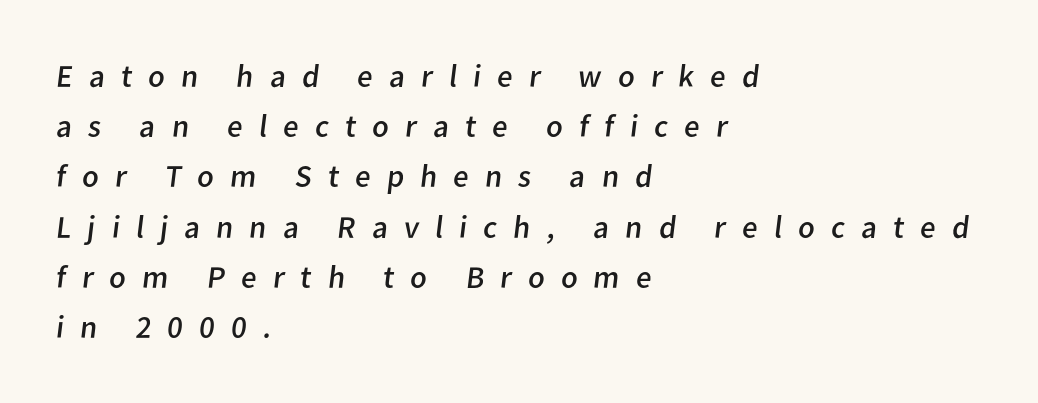
Q: Is the text bold? A: No.
Q: Is the typeface a serif or a sans-serif typeface? A: Sans-serif.
Q: Is the text underlined? A: No.
Q: How is the paragraph aligned? A: Left-aligned.
Q: Is the spacing between letters normal or unusually wide? A: Unusually wide.
Q: Is the spacing between lines tight, normal or loose? A: Normal.
Q: Width (condensed, normal, or wide)? A: Normal.
Q: Stroke contrast? A: Low.
Q: x-height? A: Medium.
Q: Monospaced? A: No.
